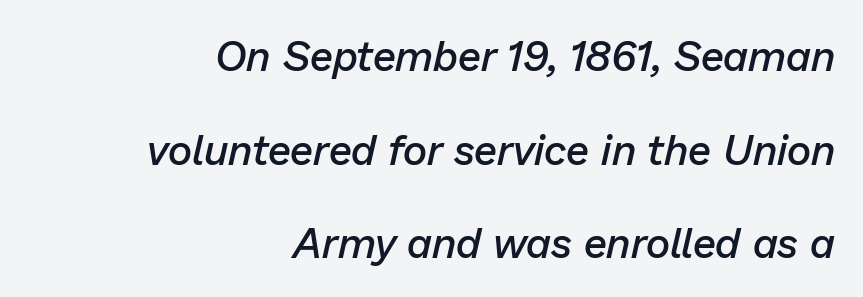
Leftover space on each line is placed entirely before the opening word. Successive baselines arrive slowly, with a big drop between each. The lettering tilts uniformly, giving the passage an italic look. In terms of letterspacing, this is plain default setting. This sample has the flowing, uneven cadence of proportional lettering. Any mark beneath the type? The region is blank.
